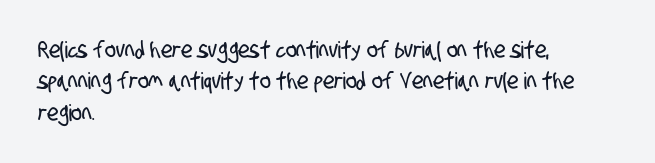
The image shows 23 px text type; set left-aligned, normal line spacing (1.36x), normal letter spacing, not underlined.
